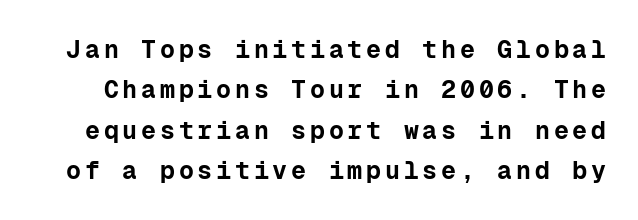
Quick note: underline off. Rendered with straight, roman letterforms. The rendering uses a moderate line-height, typical for paragraphs. You'd pick this weight for a headline — it's a proper bold.
